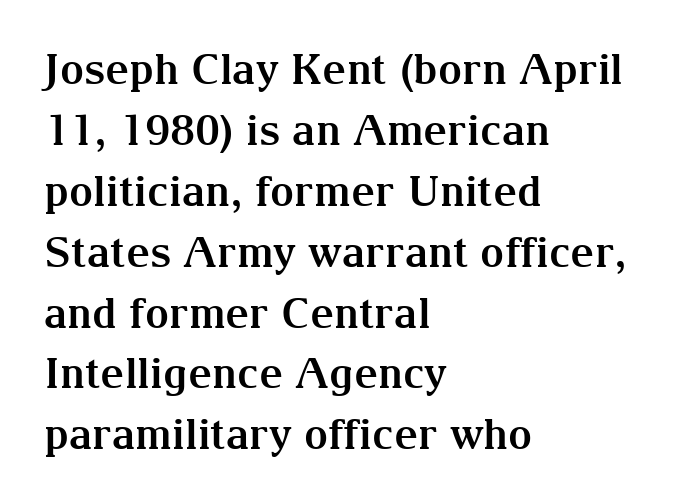
Heavy, bold letterforms. Posture: vertical. Underline: absent. Look at the bottom of the vertical strokes: they flare into serifs here. The letters advance in unequal steps, a hallmark of proportional type. The letters sit at their default tracking, neither squeezed nor spread.
